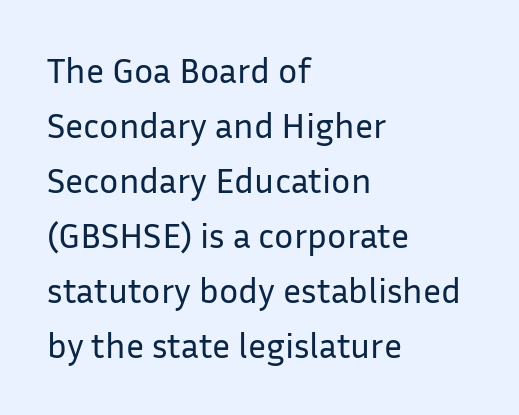
The image shows 36 px regular-weight sans-serif type, upright; set left-aligned, normal line spacing (1.53x), normal letter spacing, not underlined; low stroke contrast and a medium x-height.
